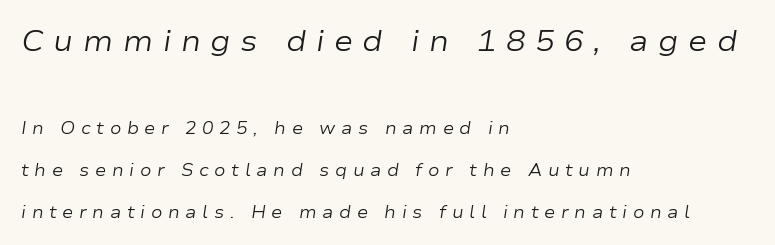
Is the block centered? No — it sits flush against the left margin. Here the designer chose a conventional face with non-uniform glyph widths. Caption: face not bold, strokes unweighted. The horizontal fit of the characters is loose and conspicuously gappy. Large over small — that's the arrangement of the two blocks here.
